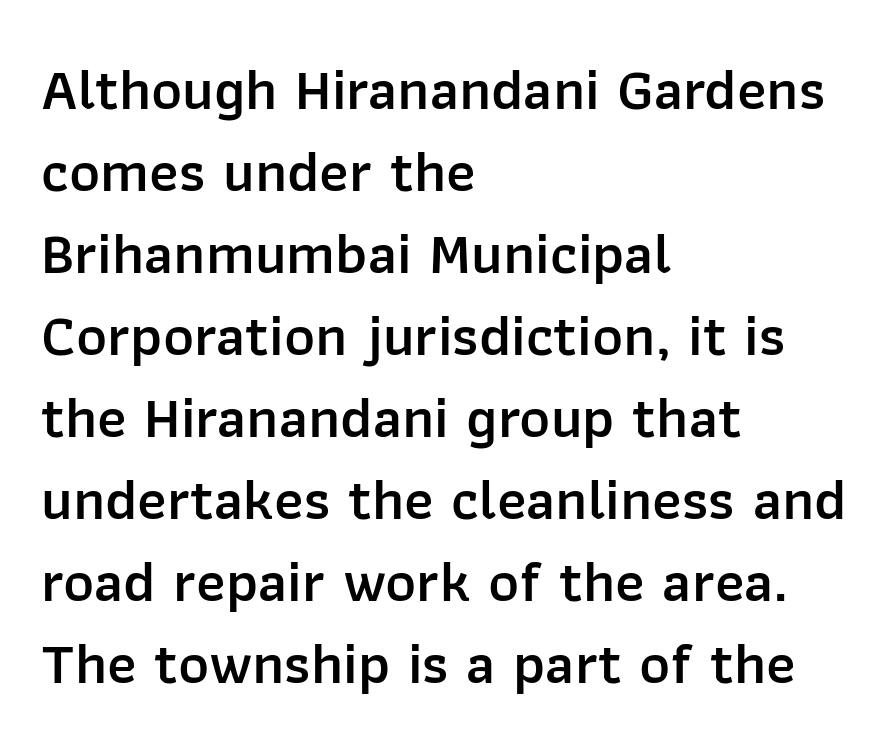
Q: Is the text bold? A: Semi-bold.
Q: Is the text italic (slanted)? A: No, it is upright.
Q: Is the typeface a serif or a sans-serif typeface? A: Sans-serif.
Q: Is the text underlined? A: No.
Q: How is the paragraph aligned? A: Left-aligned.
Q: Is the spacing between letters normal or unusually wide? A: Normal.
Q: Is the spacing between lines tight, normal or loose? A: Normal.
Q: Width (condensed, normal, or wide)? A: Normal.
Q: Stroke contrast? A: Low.
Q: x-height? A: Medium.
Q: Monospaced? A: No.
